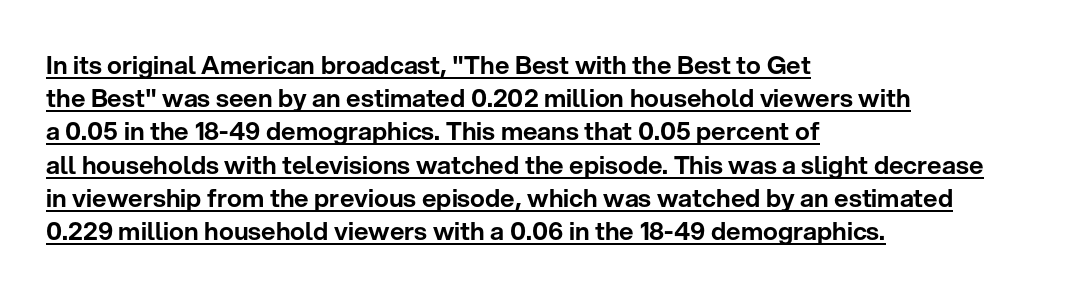
Like a heading marked for emphasis, these lines bear an underscore. Is there any slant? The stems are plumb. A normal amount of white space separates one row of letters from the next. The line texture is even and compact thanks to regular tracking. Visually the block forms a straight wall on the left and a jagged coastline on the right.
